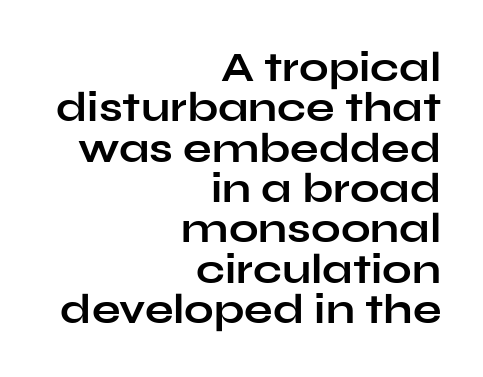
Casual observation: everything's shoved over to the right. Unlike a traditional serif, this face leaves its strokes unadorned. A bare baseline throughout the passage. In terms of posture, this sample is upright. Glyph-to-glyph distance matches everyday printed text. Character widths vary here, with narrow letters taking less room than wide ones.
